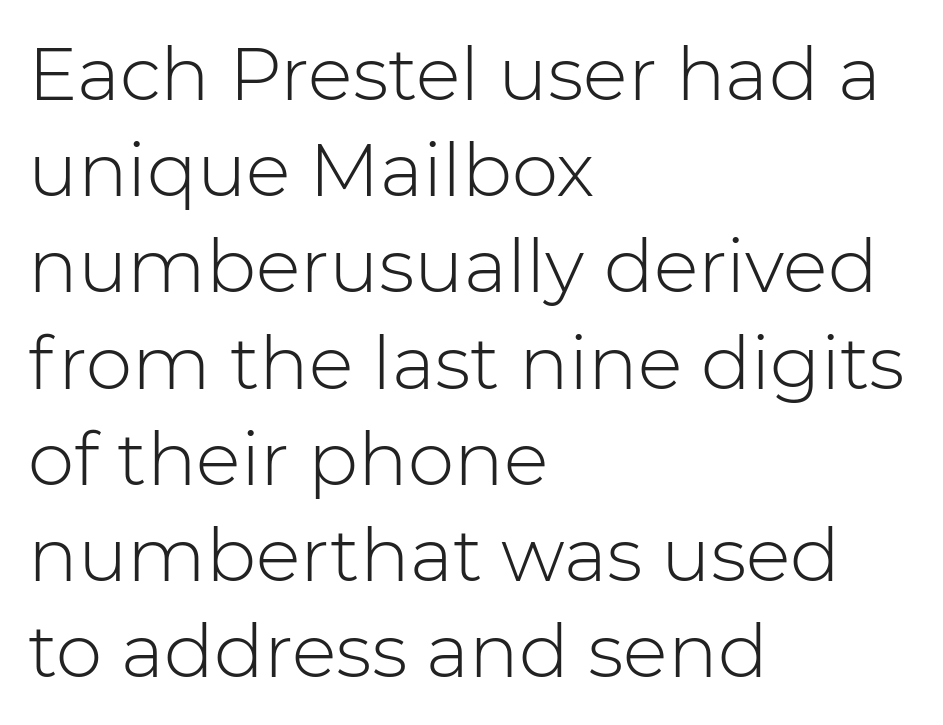
Q: Is the text bold? A: No.
Q: Is the text italic (slanted)? A: No, it is upright.
Q: Is the typeface a serif or a sans-serif typeface? A: Sans-serif.
Q: Is the text underlined? A: No.
Q: How is the paragraph aligned? A: Left-aligned.
Q: Is the spacing between letters normal or unusually wide? A: Normal.
Q: Is the spacing between lines tight, normal or loose? A: Normal.
Q: Width (condensed, normal, or wide)? A: Normal.
Q: Stroke contrast? A: Low.
Q: x-height? A: Medium.
Q: Monospaced? A: No.
